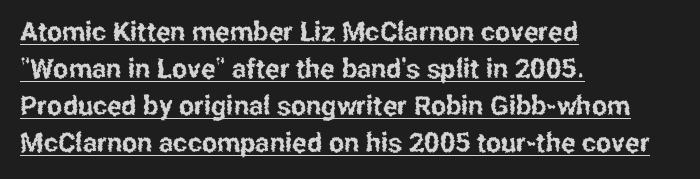
Q: Is the text italic (slanted)? A: No, it is upright.
Q: Is the text underlined? A: Yes.
Q: How is the paragraph aligned? A: Left-aligned.
Q: Is the spacing between letters normal or unusually wide? A: Normal.
Q: Is the spacing between lines tight, normal or loose? A: Normal.
